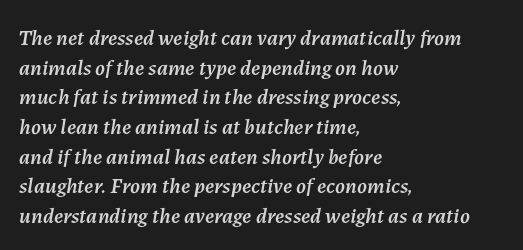
The image shows 22 px text type, italic (leaning right); set left-aligned, normal line spacing (1.35x), normal letter spacing, not underlined.
